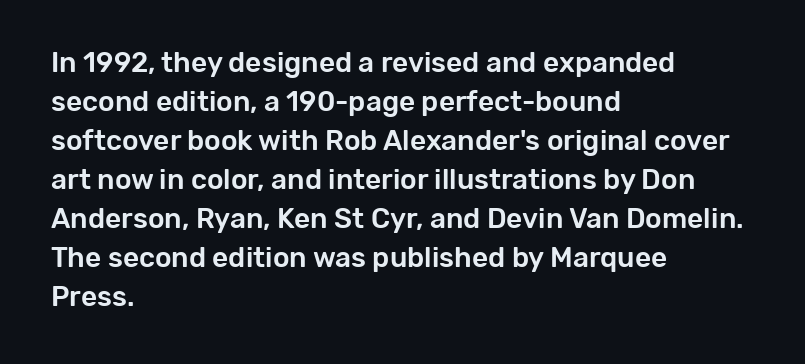
Q: Is the text italic (slanted)? A: No, it is upright.
Q: Is the typeface a serif or a sans-serif typeface? A: Sans-serif.
Q: Is the text underlined? A: No.
Q: How is the paragraph aligned? A: Left-aligned.
Q: Is the spacing between letters normal or unusually wide? A: Normal.
Q: Is the spacing between lines tight, normal or loose? A: Normal.
Q: Width (condensed, normal, or wide)? A: Normal.
Q: Stroke contrast? A: Low.
Q: x-height? A: Medium.
Q: Monospaced? A: No.
